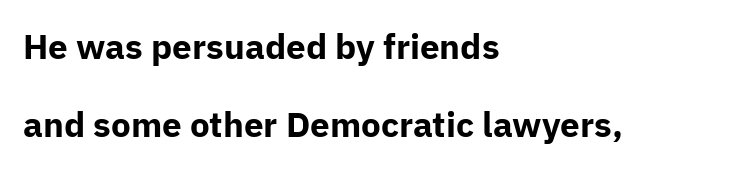
The image shows 35 px bold sans-serif type, upright; set left-aligned, loose line spacing (2.23x), normal letter spacing, not underlined; low stroke contrast and a medium x-height.
